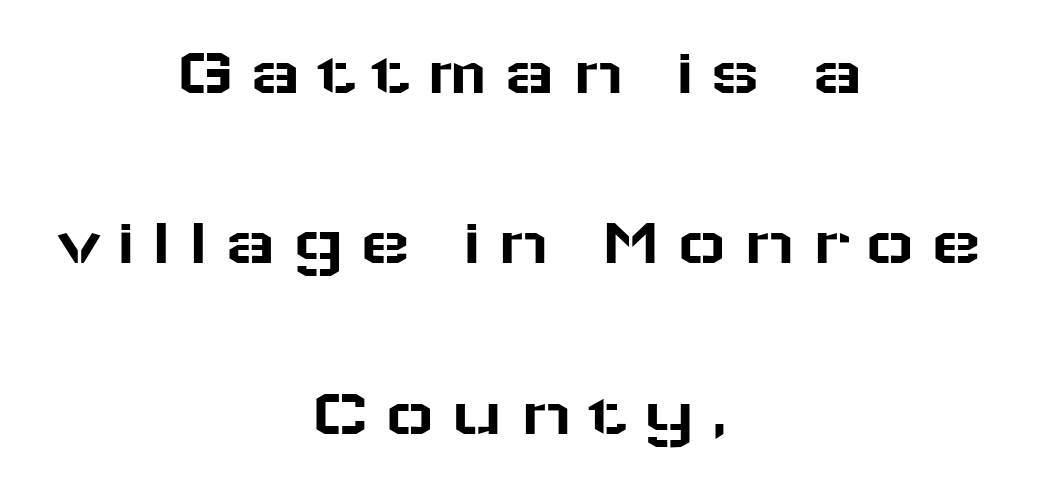
The image shows 69 px wide sans-serif type, upright; set centered, loose line spacing (2.47x), unusually wide letter spacing (+0.21 em), not underlined; low stroke contrast and a medium x-height.
